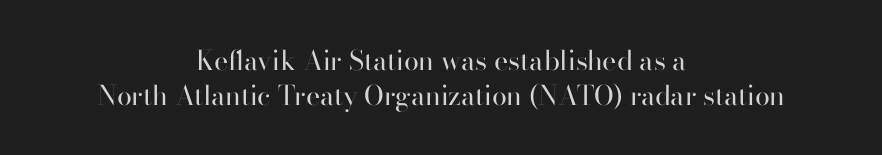
Ink coverage per letter is moderate at most. Regular leading. Compared with typical body copy, the letter spacing here is the same. Has an underline been added? It has not. Tall strokes in this sample are plumb rather than angled.
